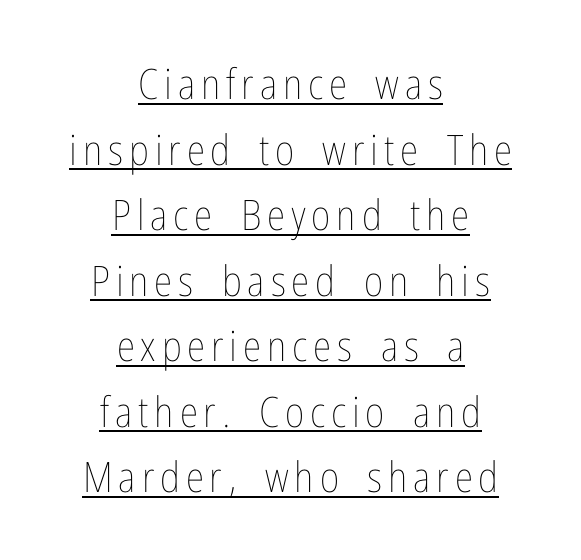
Q: Is the text bold? A: No.
Q: Is the text italic (slanted)? A: No, it is upright.
Q: Is the text underlined? A: Yes.
Q: How is the paragraph aligned? A: Centered.
Q: Is the spacing between lines tight, normal or loose? A: Normal.
Q: Width (condensed, normal, or wide)? A: Condensed.
Q: Stroke contrast? A: Low.
Q: x-height? A: Medium.
Q: Monospaced? A: No.
